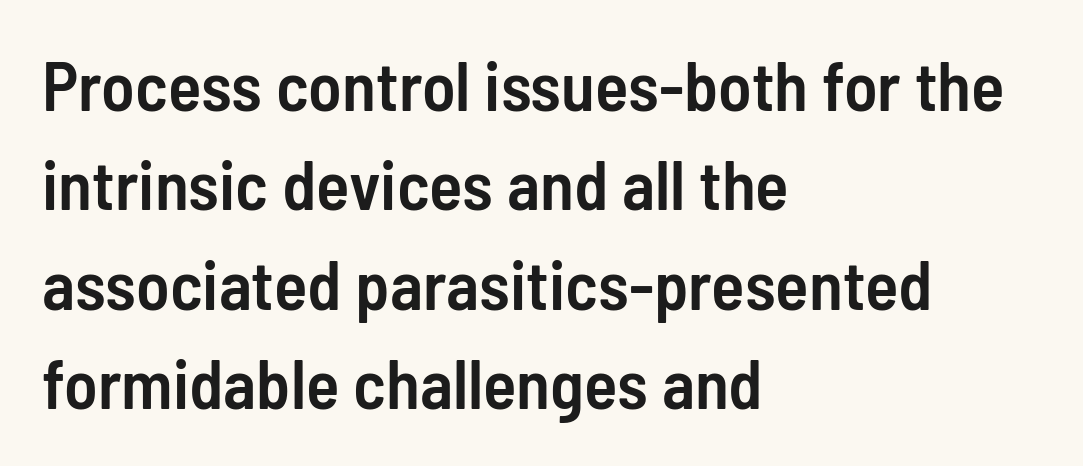
The image shows 69 px semibold, condensed sans-serif type, upright; set left-aligned, normal line spacing (1.44x), normal letter spacing, not underlined; low stroke contrast and a medium x-height.
